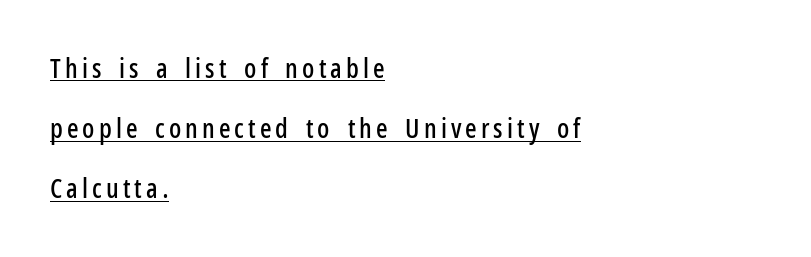
Reading down the column, the eye jumps a long way to each next line. Each line starts at the same left margin while the right side varies. Italic: no, the glyphs are upright roman. A typographer would call this underscored text.
